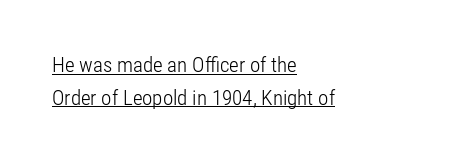
Q: Is the text bold? A: No.
Q: Is the text italic (slanted)? A: No, it is upright.
Q: Is the text underlined? A: Yes.
Q: How is the paragraph aligned? A: Left-aligned.
Q: Is the spacing between letters normal or unusually wide? A: Normal.
Q: Is the spacing between lines tight, normal or loose? A: Normal.
